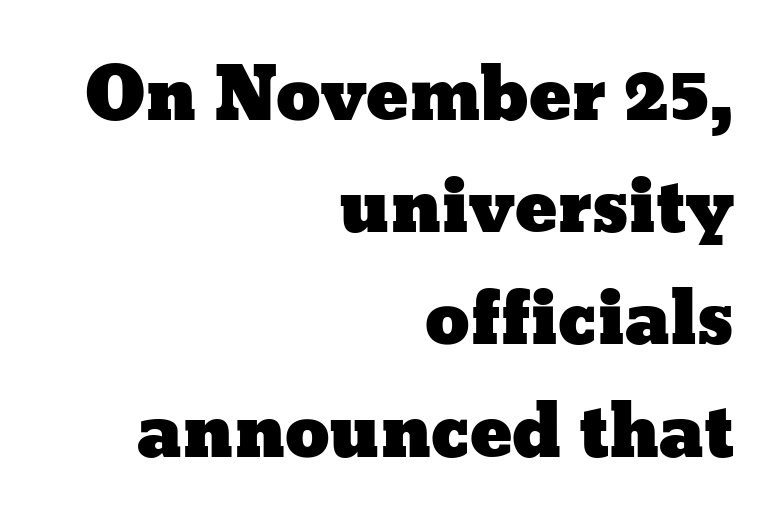
{"italic": "no", "width": "wide", "stroke_contrast": "low", "x_height": "medium", "monospaced": "no", "underline": "no", "align": "right", "line_spacing": "normal", "line_spacing_ratio": 1.58, "letter_spacing": "normal", "letter_spacing_em": 0.0, "glyph_px": 71}
